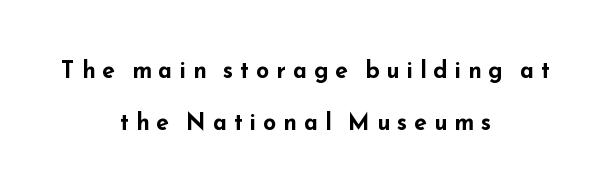
Q: Is the text bold? A: Yes.
Q: Is the text italic (slanted)? A: No, it is upright.
Q: Is the text underlined? A: No.
Q: How is the paragraph aligned? A: Centered.
Q: Is the spacing between letters normal or unusually wide? A: Unusually wide.
Q: Is the spacing between lines tight, normal or loose? A: Loose.
